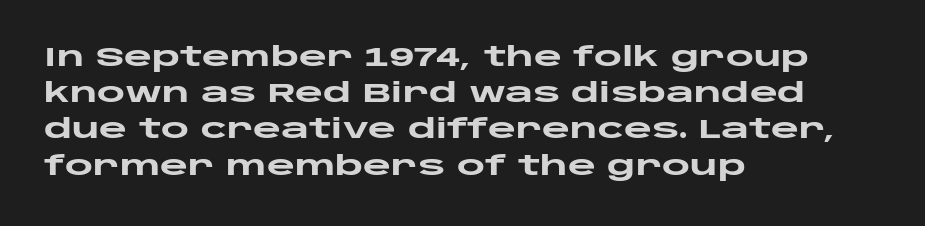
{"italic": "no", "bold": "yes", "underline": "no", "align": "left", "line_spacing": "normal", "line_spacing_ratio": 1.34, "letter_spacing": "normal", "letter_spacing_em": 0.0, "glyph_px": 27}
